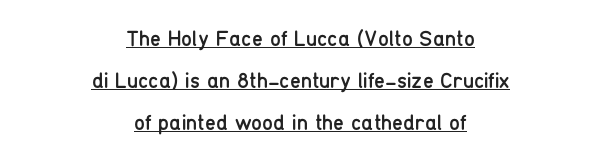
Q: Is the text bold? A: No.
Q: Is the text italic (slanted)? A: No, it is upright.
Q: Is the text underlined? A: Yes.
Q: How is the paragraph aligned? A: Centered.
Q: Is the spacing between letters normal or unusually wide? A: Normal.
Q: Is the spacing between lines tight, normal or loose? A: Loose.
